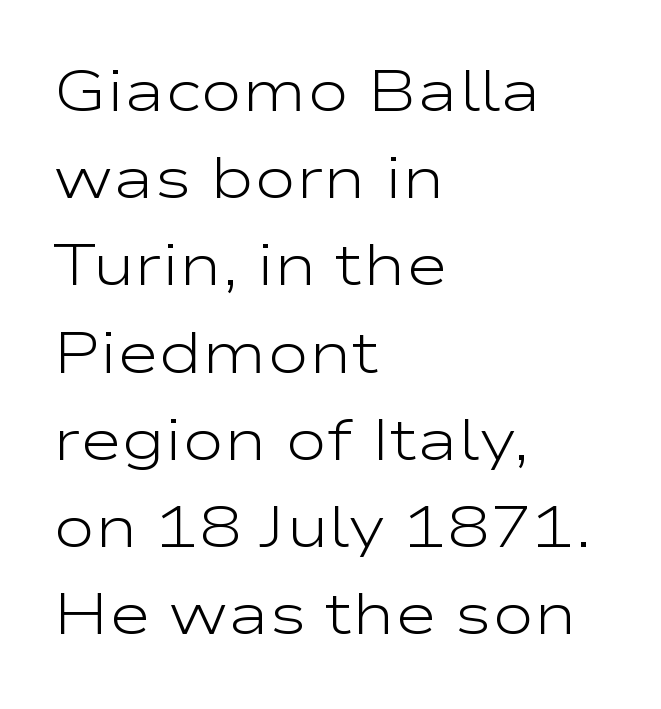
These lines are set flush left with a ragged right edge. Anything drawn beneath the words? Only blank space. The axis of the letterforms is exactly vertical. The line texture is even and compact thanks to regular tracking. Note the varied advance widths — an 'i' is clearly narrower than an 'm'. Unlike a traditional serif, this face leaves its strokes unadorned.
